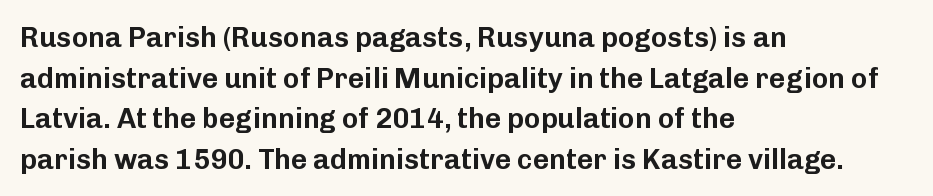
The image shows 28 px sans-serif type, upright; set left-aligned, normal line spacing (1.45x), normal letter spacing, not underlined; low stroke contrast and a medium x-height.
